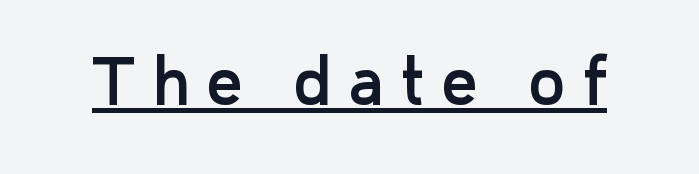
{"serif": "no", "italic": "no", "width": "normal", "stroke_contrast": "low", "x_height": "medium", "monospaced": "no", "underline": "yes", "letter_spacing": "wide", "letter_spacing_em": 0.28, "glyph_px": 62}
